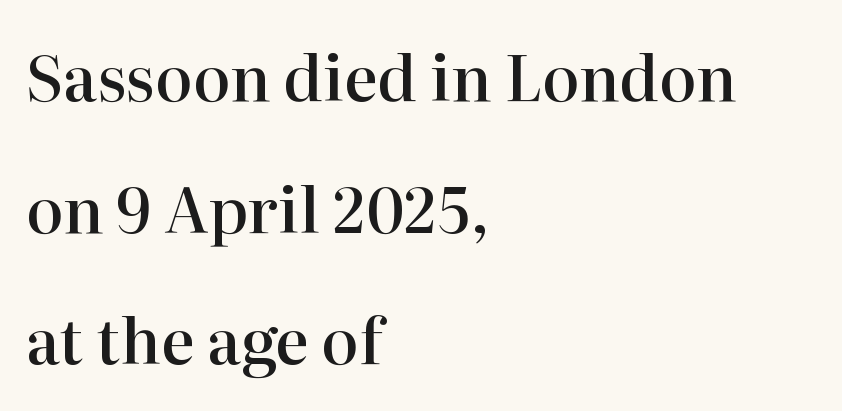
Q: Is the text bold? A: Semi-bold.
Q: Is the text italic (slanted)? A: No, it is upright.
Q: Is the typeface a serif or a sans-serif typeface? A: Serif.
Q: Is the text underlined? A: No.
Q: How is the paragraph aligned? A: Left-aligned.
Q: Is the spacing between letters normal or unusually wide? A: Normal.
Q: Is the spacing between lines tight, normal or loose? A: Loose.
Q: Width (condensed, normal, or wide)? A: Normal.
Q: Stroke contrast? A: High.
Q: x-height? A: Medium.
Q: Monospaced? A: No.
